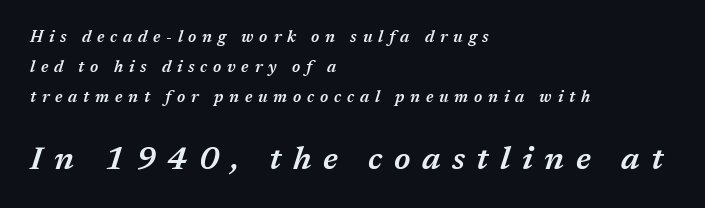
{"italic": "yes", "lean": "right", "slant_degrees": 17, "bold": "semi", "weight": "semibold", "width": "normal", "stroke_contrast": "medium", "x_height": "medium", "monospaced": "no", "underline": "no", "align": "left", "line_spacing_ratio": 1.86, "letter_spacing": "wide", "letter_spacing_em": 0.36, "larger_block": "second", "size_ratio": 2.0, "glyph_px": 32}
